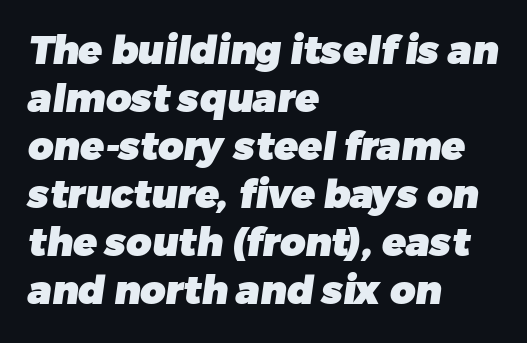
{"serif": "no", "bold": "yes", "weight": "heavy", "width": "normal", "stroke_contrast": "low", "x_height": "medium", "monospaced": "no", "underline": "no", "align": "left", "line_spacing_ratio": 1.23, "letter_spacing": "normal", "letter_spacing_em": 0.0, "glyph_px": 39}
